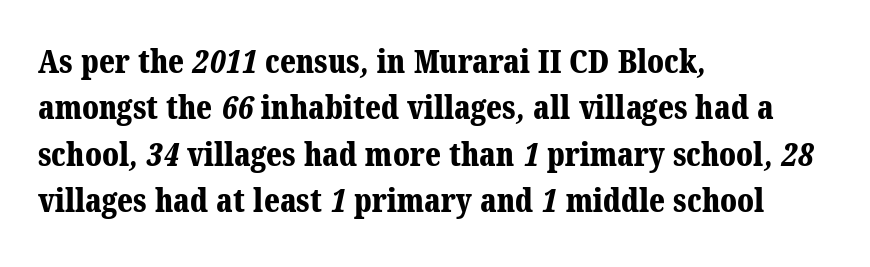
Q: Is the text bold? A: Yes.
Q: Is the typeface a serif or a sans-serif typeface? A: Serif.
Q: Is the text underlined? A: No.
Q: How is the paragraph aligned? A: Left-aligned.
Q: Is the spacing between letters normal or unusually wide? A: Normal.
Q: Is the spacing between lines tight, normal or loose? A: Normal.
Q: Width (condensed, normal, or wide)? A: Normal.
Q: Stroke contrast? A: Medium.
Q: x-height? A: Medium.
Q: Monospaced? A: No.
